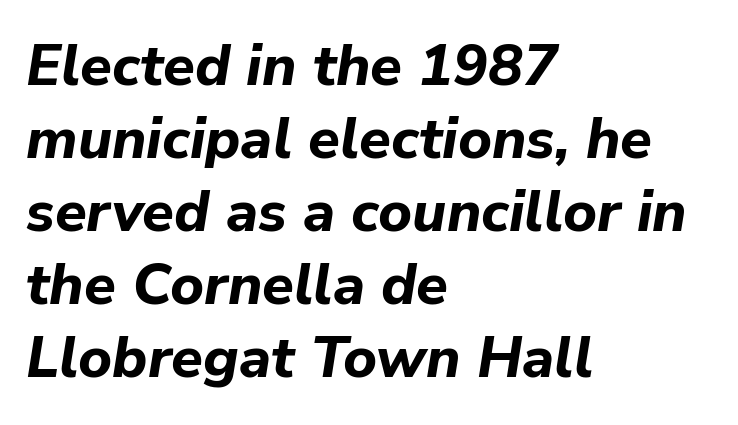
Students, note that the glyphs here touch the page at normal intervals. Do the characters align in a grid? No, the font is proportional. Does the lettering tilt? It does — this is italic. Does the weight exceed regular? Yes, all the way to bold.
